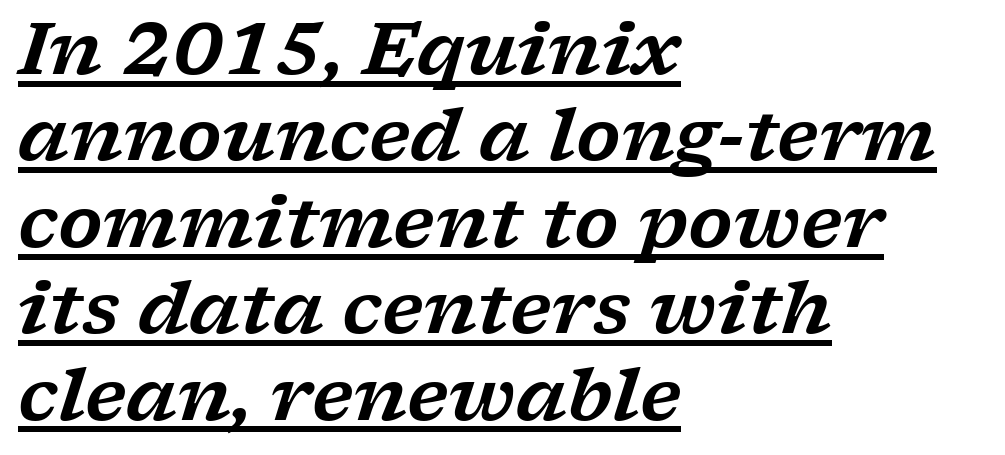
Proportional: the letters do not fall into vertical columns. Looks like someone drew a line under every word here. Observe the lean: these are italic letterforms. The compositor pushed each line to the left boundary.
